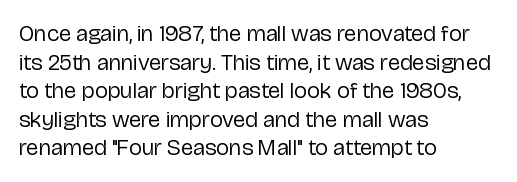
{"italic": "no", "bold": "no", "underline": "no", "align": "left", "line_spacing_ratio": 1.24, "letter_spacing": "normal", "letter_spacing_em": 0.0, "glyph_px": 23}
